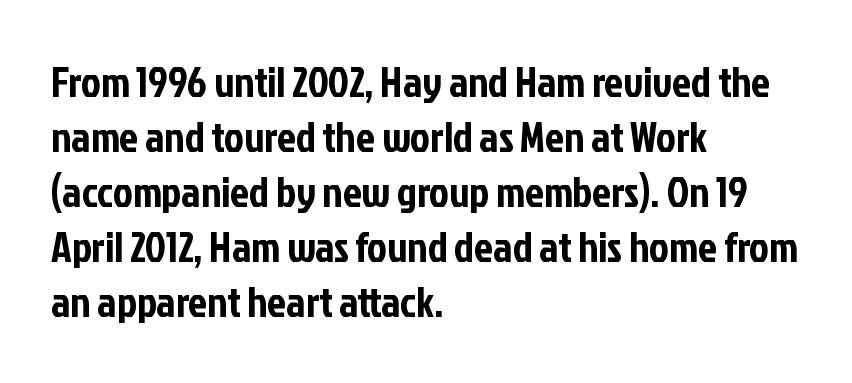
{"serif": "no", "italic": "no", "width": "condensed", "stroke_contrast": "low", "x_height": "medium", "monospaced": "no", "underline": "no", "align": "left", "line_spacing": "normal", "line_spacing_ratio": 1.31, "letter_spacing": "normal", "letter_spacing_em": 0.0, "glyph_px": 42}
